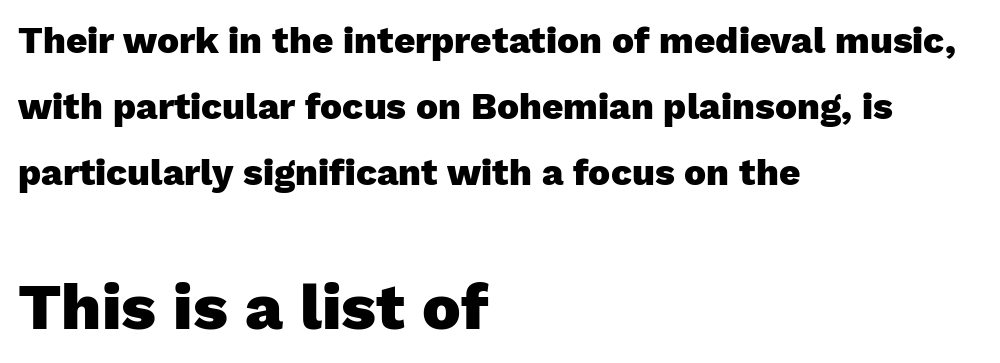
Q: Is the text bold? A: Yes.
Q: Is the text italic (slanted)? A: No, it is upright.
Q: Is the typeface a serif or a sans-serif typeface? A: Sans-serif.
Q: Is the text underlined? A: No.
Q: How is the paragraph aligned? A: Left-aligned.
Q: Is the spacing between letters normal or unusually wide? A: Normal.
Q: Which block of text is set in a larger size, the first (top) or the second (bottom)? A: The second (bottom) one.
Q: Width (condensed, normal, or wide)? A: Normal.
Q: Stroke contrast? A: Low.
Q: x-height? A: Medium.
Q: Monospaced? A: No.
